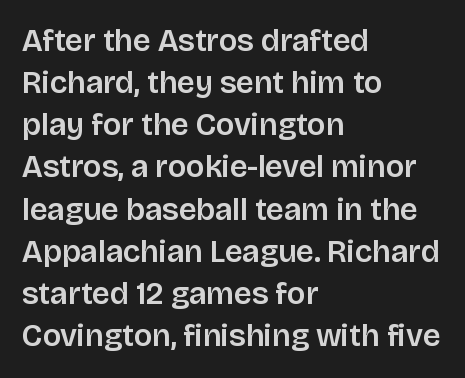
Between one letter and the next there's only the usual sliver of space. The strip under each line holds only bare page. This rendering uses left alignment, leaving the right contour irregular. The typography opts for an upright posture over an oblique one. Whoever set this chose a conventional vertical rhythm. Each letter's strokes conclude bluntly, with no projecting serifs.
